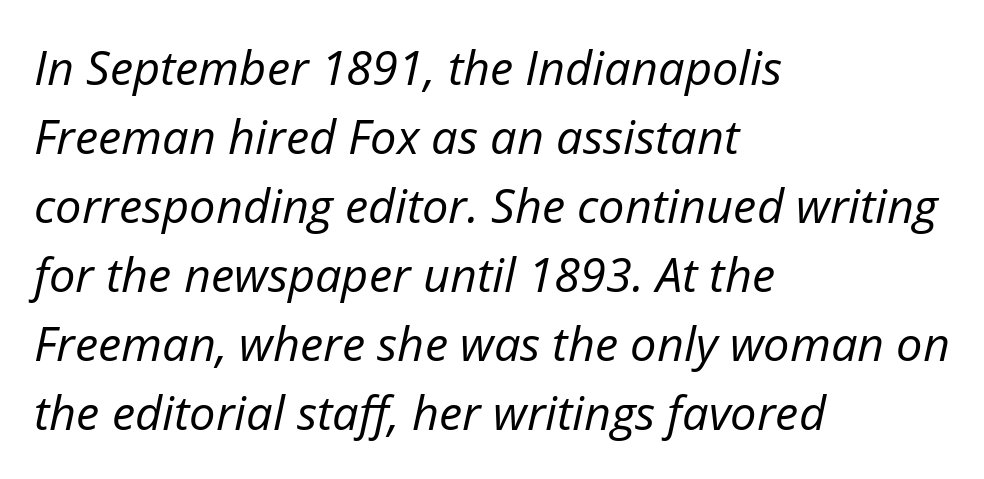
{"italic": "yes", "lean": "right", "slant_degrees": 12, "bold": "no", "weight": "regular", "width": "normal", "stroke_contrast": "low", "x_height": "medium", "monospaced": "no", "underline": "no", "align": "left", "line_spacing": "normal", "line_spacing_ratio": 1.47, "letter_spacing": "normal", "letter_spacing_em": 0.0, "glyph_px": 47}
